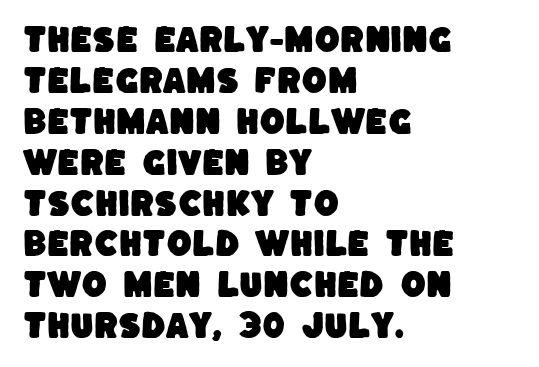
Q: Is the typeface a serif or a sans-serif typeface? A: Sans-serif.
Q: Is the text underlined? A: No.
Q: How is the paragraph aligned? A: Left-aligned.
Q: Is the spacing between letters normal or unusually wide? A: Normal.
Q: Is the spacing between lines tight, normal or loose? A: Normal.
Q: Width (condensed, normal, or wide)? A: Normal.
Q: Stroke contrast? A: Low.
Q: x-height? A: Large.
Q: Monospaced? A: No.
